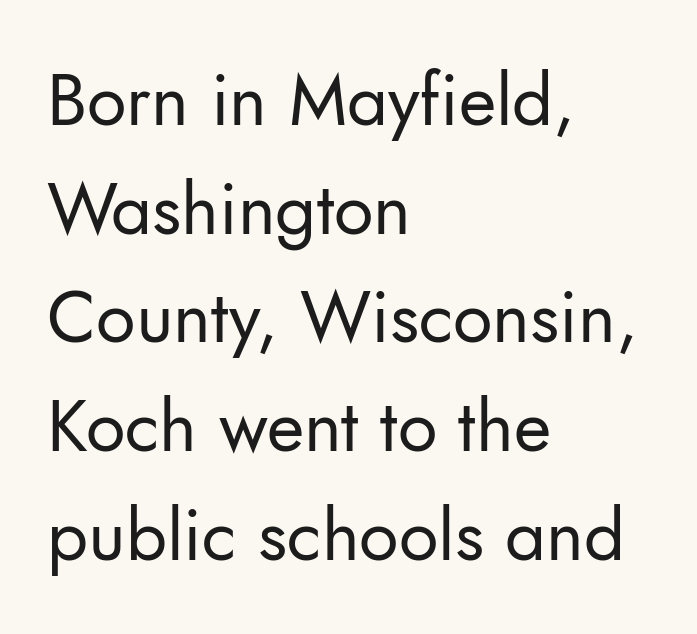
The image shows 72 px regular-weight sans-serif type, upright; set left-aligned, normal line spacing (1.51x), normal letter spacing, not underlined; low stroke contrast and a small x-height.
